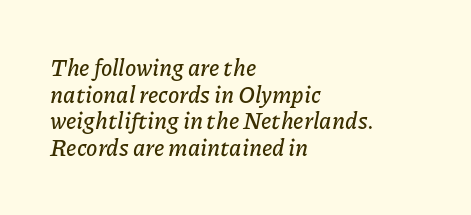
Characters follow at the spacing the type designer built in. Type without underlining. Visually the block forms a straight wall on the left and a jagged coastline on the right. The letters are slanted; this is an italic face.
